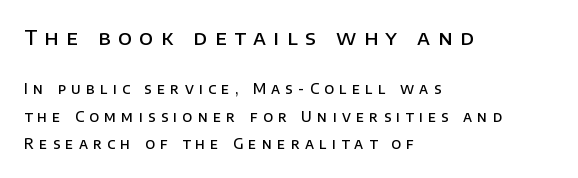
Every letter is mildly thick-stroked: semibold rather than bold. Words float on clear page, feet unadorned. Where is the straight margin? On the left. Tall strokes in this sample are plumb rather than angled.
